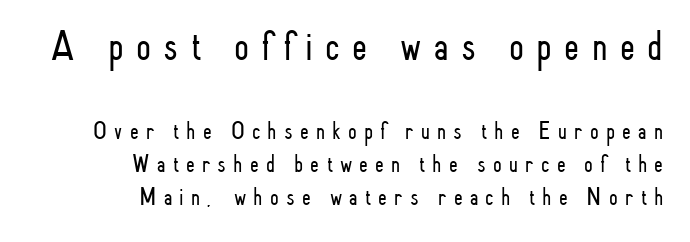
Q: Is the text bold? A: No.
Q: Is the text italic (slanted)? A: No, it is upright.
Q: Is the typeface a serif or a sans-serif typeface? A: Sans-serif.
Q: Is the text underlined? A: No.
Q: How is the paragraph aligned? A: Right-aligned.
Q: Is the spacing between letters normal or unusually wide? A: Unusually wide.
Q: Is the spacing between lines tight, normal or loose? A: Normal.
Q: Which block of text is set in a larger size, the first (top) or the second (bottom)? A: The first (top) one.
Q: Width (condensed, normal, or wide)? A: Condensed.
Q: Stroke contrast? A: Low.
Q: x-height? A: Small.
Q: Monospaced? A: No.
